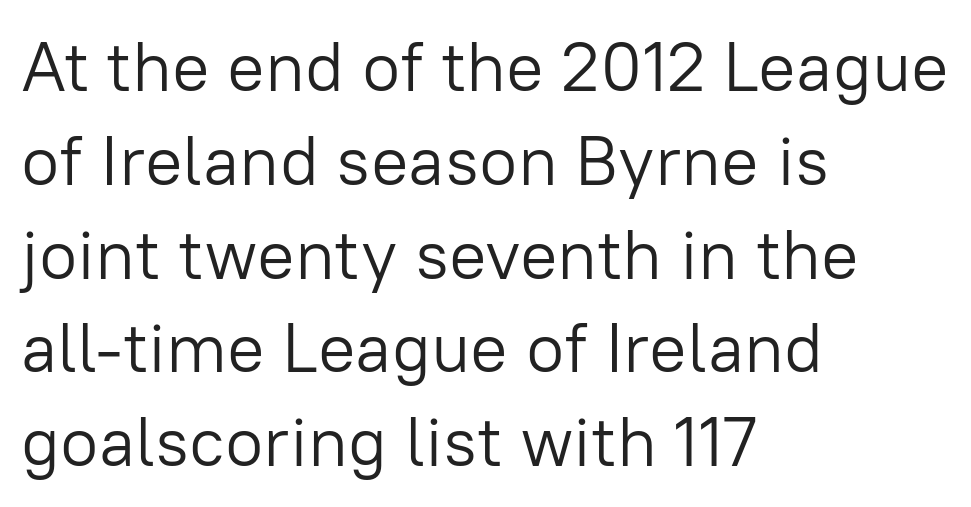
{"serif": "no", "italic": "no", "bold": "no", "weight": "light", "width": "normal", "stroke_contrast": "low", "x_height": "medium", "monospaced": "no", "underline": "no", "align": "left", "line_spacing": "normal", "line_spacing_ratio": 1.34, "letter_spacing": "normal", "letter_spacing_em": 0.0, "glyph_px": 70}
